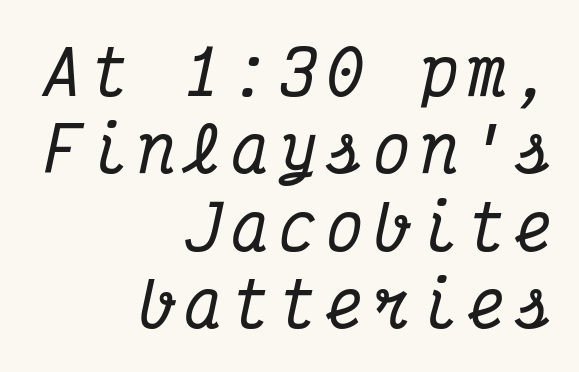
The passage is arranged like a letterhead date or caption credit — flush right. This sample uses a serif face. An italicized treatment has been applied to the whole sample. The line-height multiplier appears to be the usual default. These lines are rendered in a fixed-pitch font. Descender tails drop into unmarked territory.
